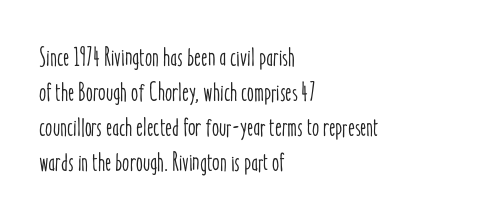
Upright lettering throughout. A classic flush-left, rag-right setting is used for this passage. Underlining? Definitely not there. The passage shown stacks its lines at a standard gap. The letterforms sit shoulder to shoulder at normal distance.
